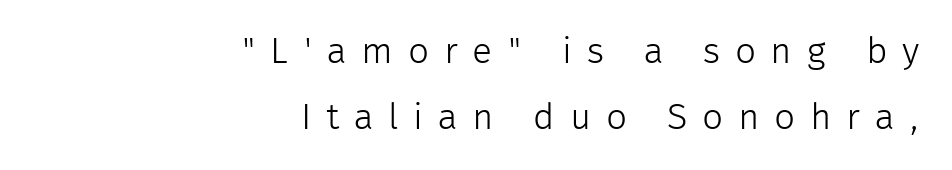
{"serif": "no", "italic": "no", "bold": "no", "weight": "light", "width": "normal", "stroke_contrast": "low", "x_height": "medium", "monospaced": "no", "underline": "no", "align": "right", "line_spacing_ratio": 1.78, "letter_spacing": "wide", "letter_spacing_em": 0.4, "glyph_px": 37}
